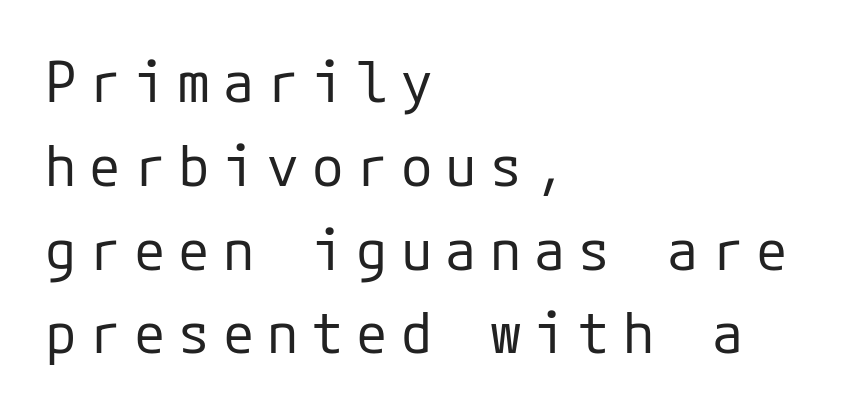
Q: Is the text bold? A: No.
Q: Is the text italic (slanted)? A: No, it is upright.
Q: Is the typeface a serif or a sans-serif typeface? A: Sans-serif.
Q: Is the text underlined? A: No.
Q: How is the paragraph aligned? A: Left-aligned.
Q: Is the spacing between letters normal or unusually wide? A: Unusually wide.
Q: Is the spacing between lines tight, normal or loose? A: Normal.
Q: Width (condensed, normal, or wide)? A: Normal.
Q: Stroke contrast? A: Low.
Q: x-height? A: Medium.
